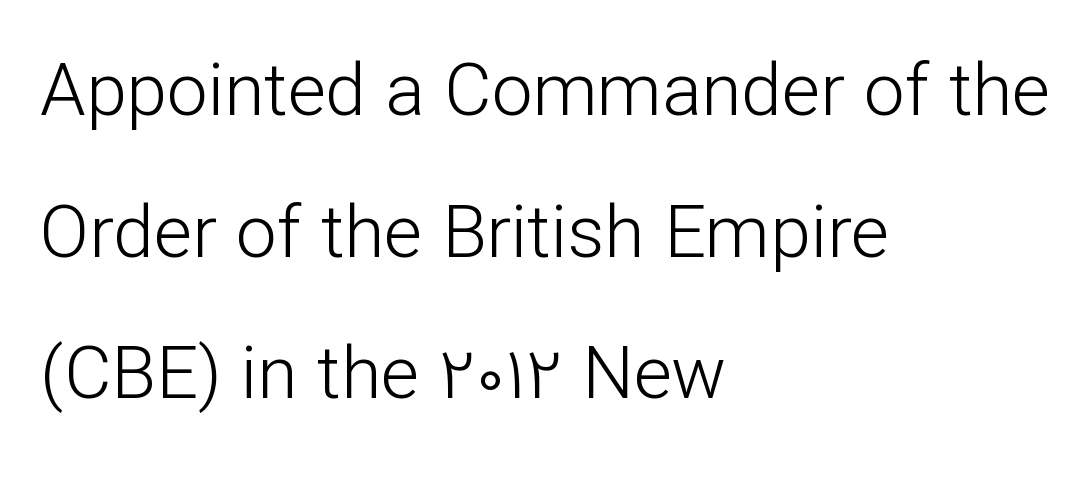
The image shows 73 px light sans-serif type, upright; set left-aligned, loose line spacing (1.94x), normal letter spacing, not underlined; low stroke contrast and a medium x-height.
